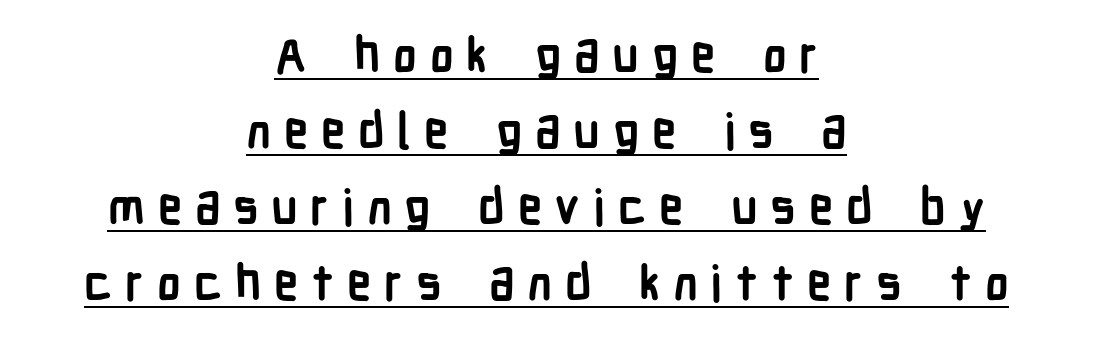
The image shows 49 px semibold, condensed sans-serif type, upright; set centered, normal line spacing (1.55x), unusually wide letter spacing (+0.26 em), underlined; low stroke contrast and a medium x-height.
